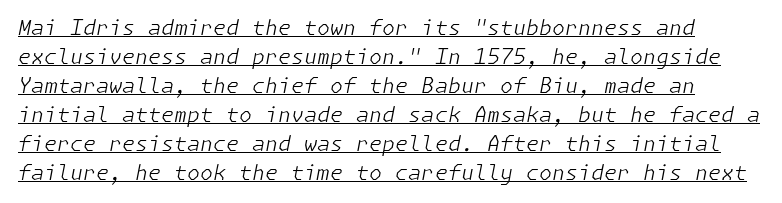
The image shows 21 px text type, italic (leaning right); set normal line spacing (1.38x), normal letter spacing, underlined.
